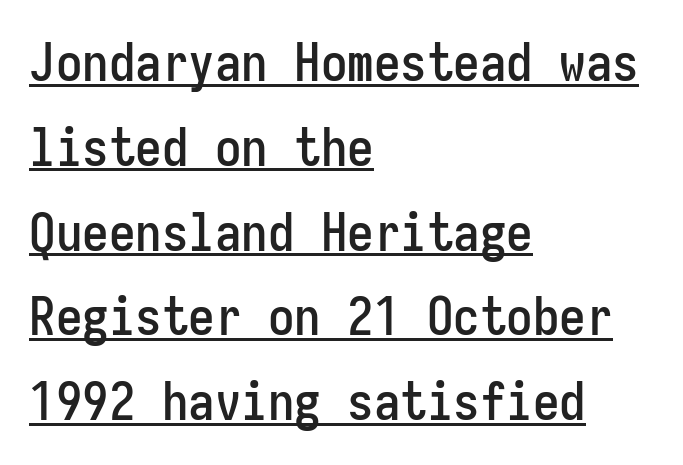
The image shows 53 px condensed sans-serif type, upright, monospaced; set left-aligned, normal line spacing (1.6x), normal letter spacing, underlined; low stroke contrast and a medium x-height.
